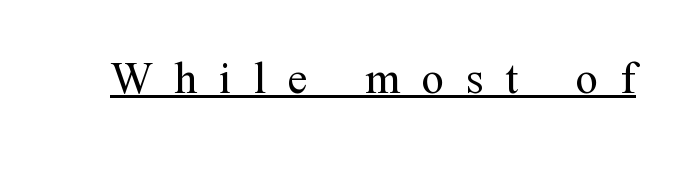
The image shows 46 px regular-weight serif type, upright; set unusually wide letter spacing (+0.47 em), underlined; medium stroke contrast and a medium x-height.
